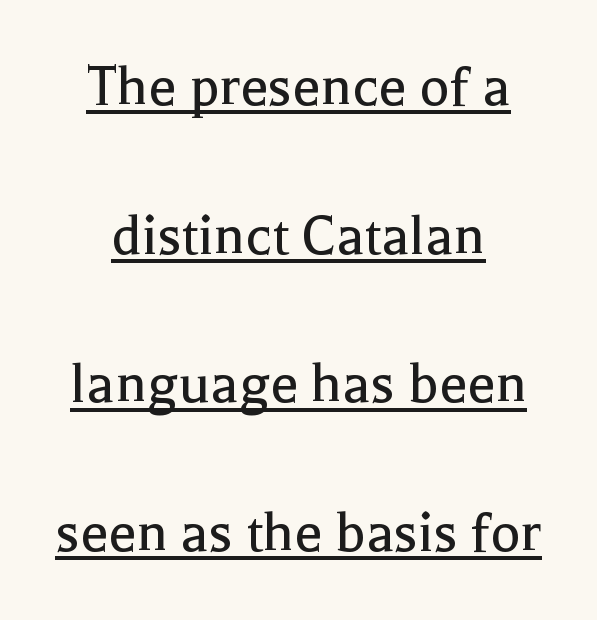
{"serif": "yes", "italic": "no", "bold": "no", "weight": "regular", "width": "normal", "x_height": "medium", "monospaced": "no", "underline": "yes", "align": "center", "line_spacing": "loose", "line_spacing_ratio": 2.36, "letter_spacing": "normal", "letter_spacing_em": 0.0, "glyph_px": 63}
